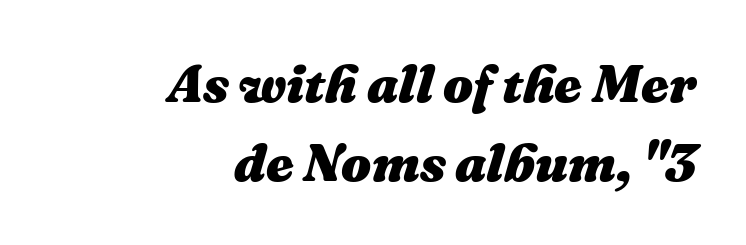
The font's italic variant was chosen for this text. The tracking reads as untouched default to a designer's eye. The passage shown is not underscored anywhere. Alignment: flush right.
